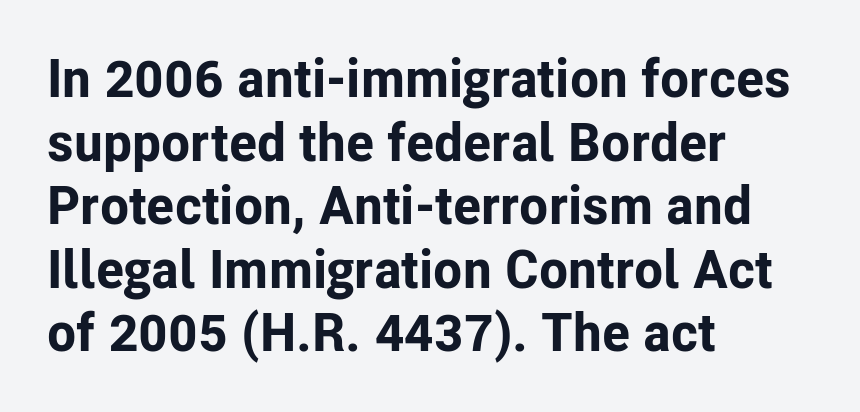
The image shows 53 px bold sans-serif type, upright; set left-aligned, line spacing 1.2x, normal letter spacing, not underlined; low stroke contrast and a medium x-height.
